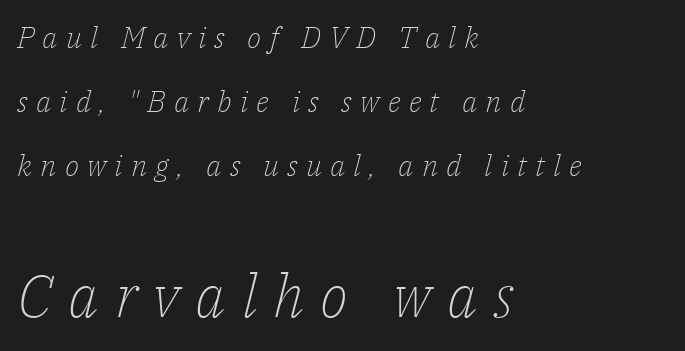
The image shows 59 px light serif type, italic (leaning right); set left-aligned, loose line spacing (2.13x), unusually wide letter spacing (+0.27 em), not underlined; the second (bottom) block is 1.97x larger; low stroke contrast and a medium x-height.
